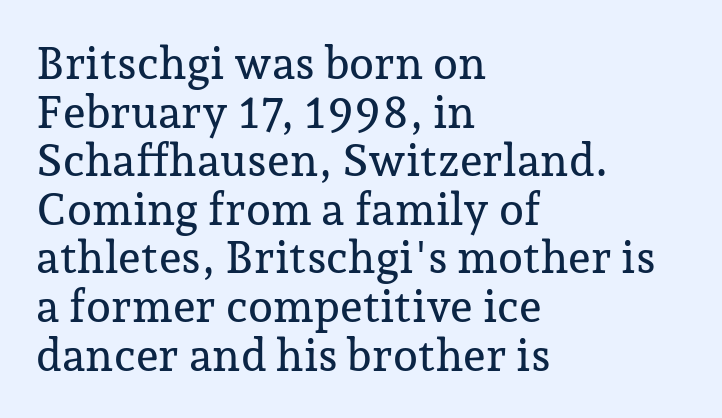
{"serif": "yes", "italic": "no", "width": "normal", "stroke_contrast": "low", "x_height": "medium", "monospaced": "no", "underline": "no", "align": "left", "line_spacing": "tight", "line_spacing_ratio": 1.08, "letter_spacing": "normal", "letter_spacing_em": 0.0, "glyph_px": 45}
